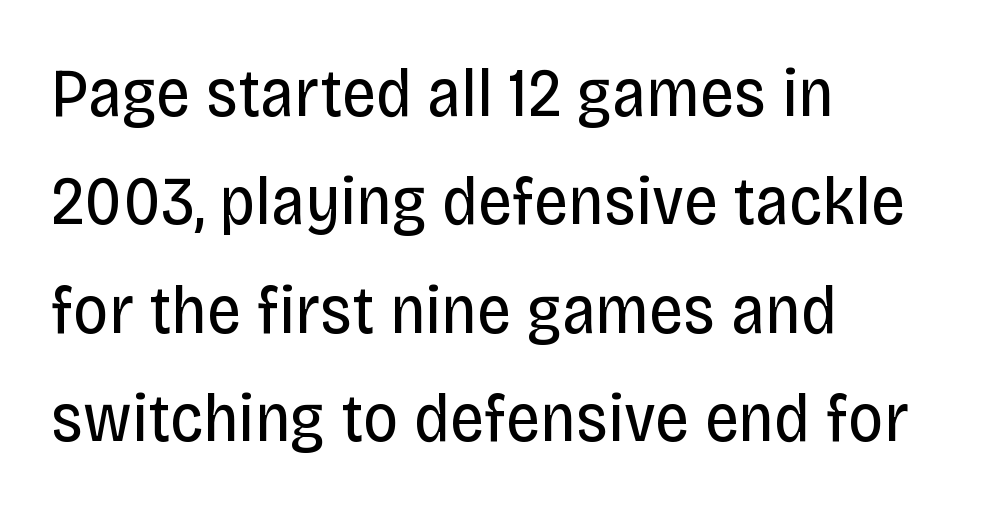
Q: Is the text bold? A: No.
Q: Is the text italic (slanted)? A: No, it is upright.
Q: Is the typeface a serif or a sans-serif typeface? A: Sans-serif.
Q: Is the text underlined? A: No.
Q: How is the paragraph aligned? A: Left-aligned.
Q: Is the spacing between letters normal or unusually wide? A: Normal.
Q: Is the spacing between lines tight, normal or loose? A: Normal.
Q: Width (condensed, normal, or wide)? A: Condensed.
Q: Stroke contrast? A: Low.
Q: x-height? A: Large.
Q: Monospaced? A: No.
